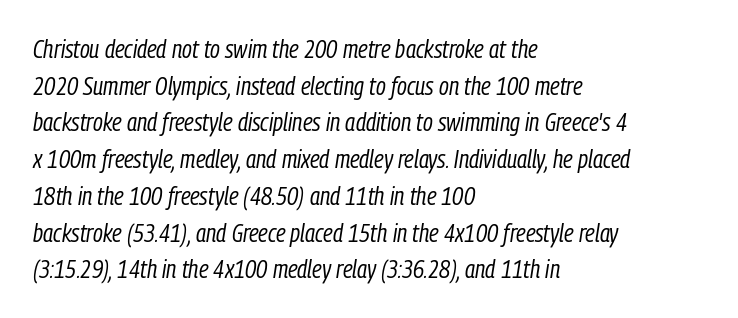
{"italic": "yes", "lean": "right", "slant_degrees": 9, "bold": "no", "underline": "no", "align": "left", "line_spacing": "normal", "line_spacing_ratio": 1.47, "letter_spacing": "normal", "letter_spacing_em": 0.0, "glyph_px": 25}
